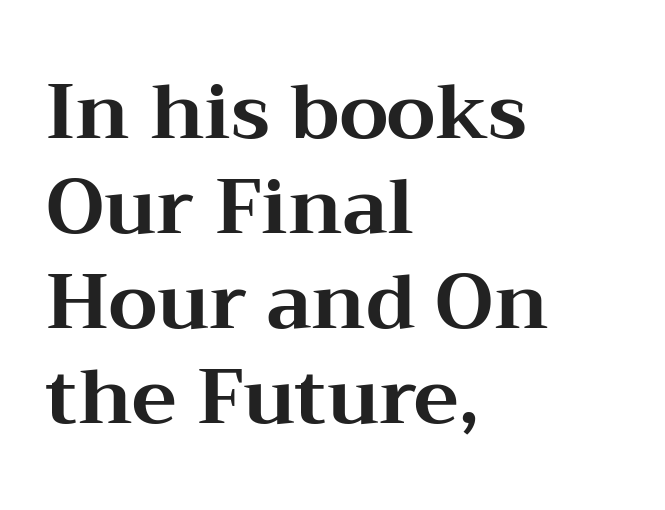
The image shows 76 px bold, wide serif type, upright; set left-aligned, normal line spacing (1.25x), normal letter spacing, not underlined; medium stroke contrast and a medium x-height.
